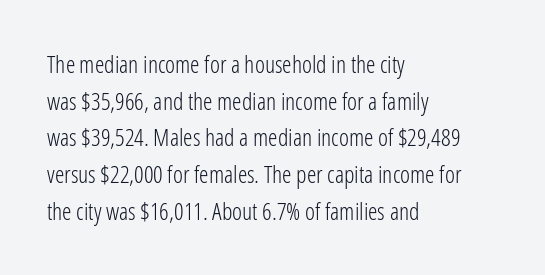
The image shows 24 px text type, upright; set left-aligned, normal line spacing (1.53x), normal letter spacing, not underlined.
